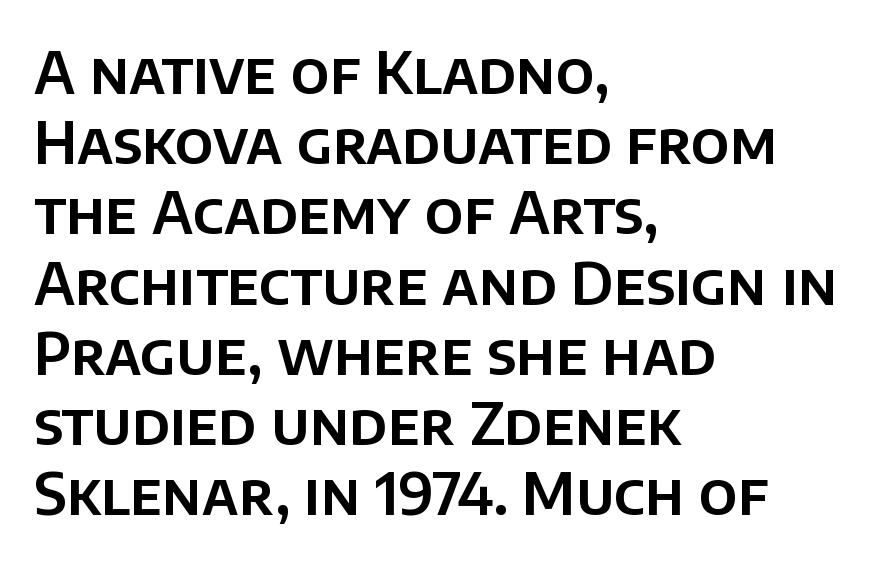
The image shows 58 px sans-serif type, upright; set left-aligned, line spacing 1.21x, normal letter spacing, not underlined; low stroke contrast and a large x-height.
